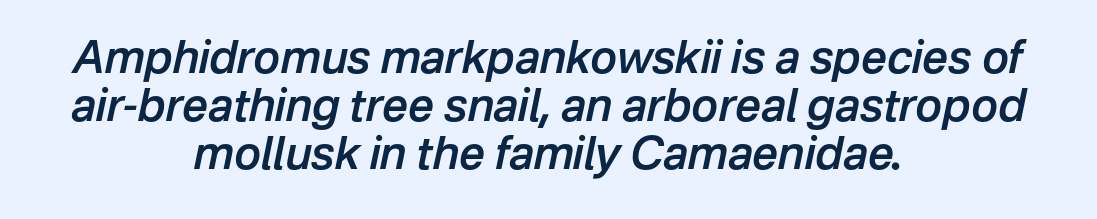
Q: Is the text bold? A: Semi-bold.
Q: Is the text italic (slanted)? A: Yes, it leans right by about 12 degrees.
Q: Is the text underlined? A: No.
Q: How is the paragraph aligned? A: Centered.
Q: Is the spacing between letters normal or unusually wide? A: Normal.
Q: Is the spacing between lines tight, normal or loose? A: Tight.
Q: Width (condensed, normal, or wide)? A: Normal.
Q: Stroke contrast? A: Low.
Q: x-height? A: Medium.
Q: Monospaced? A: No.
